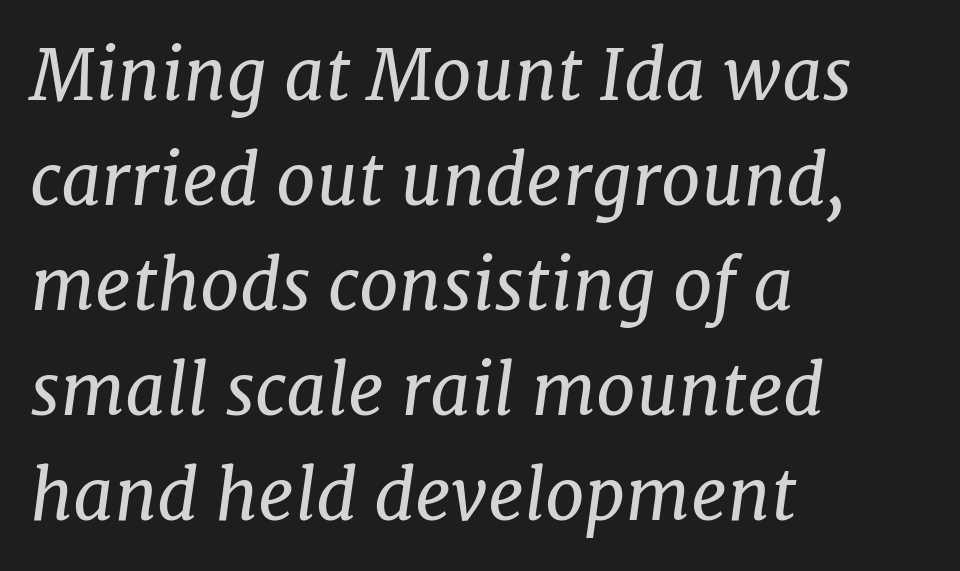
{"serif": "yes", "italic": "yes", "lean": "right", "slant_degrees": 7, "bold": "no", "weight": "regular", "width": "normal", "stroke_contrast": "low", "x_height": "medium", "monospaced": "no", "underline": "no", "align": "left", "line_spacing": "normal", "line_spacing_ratio": 1.48, "letter_spacing": "normal", "letter_spacing_em": 0.0, "glyph_px": 71}
